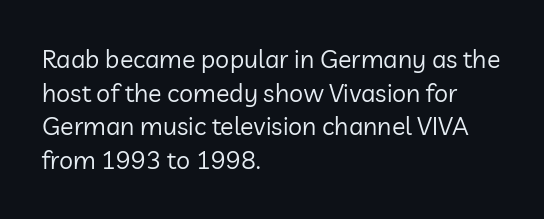
Honestly, there is no underline to notice here at all. When letters stand straight like this, we call the style roman or upright. The passage shown stacks its lines at a standard gap. Horizontal alignment here is leftward, the default for most running prose. Ink coverage per letter is moderate at most.
